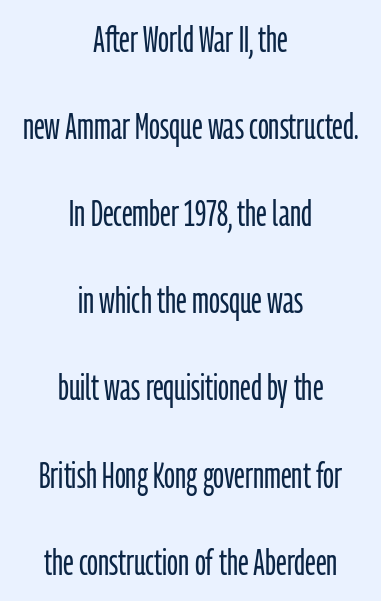
The image shows 36 px light, condensed sans-serif type, upright; set centered, loose line spacing (2.42x), normal letter spacing, not underlined; low stroke contrast and a medium x-height.
